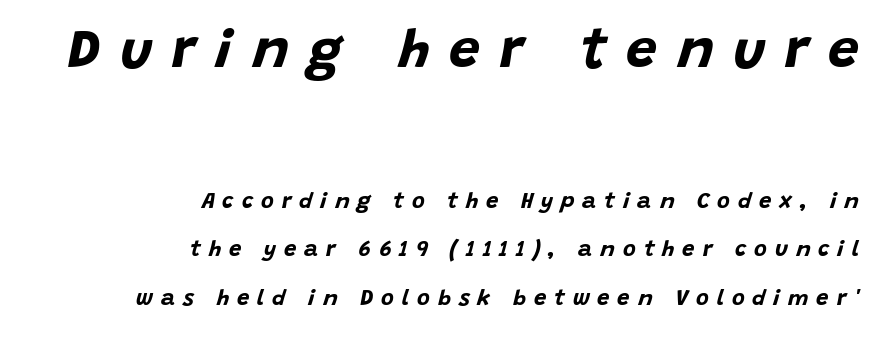
The image shows 55 px bold type, italic (leaning right); set right-aligned, loose line spacing (2.2x), unusually wide letter spacing (+0.36 em), not underlined; the first (top) block is 2.5x larger; low stroke contrast and a large x-height.
